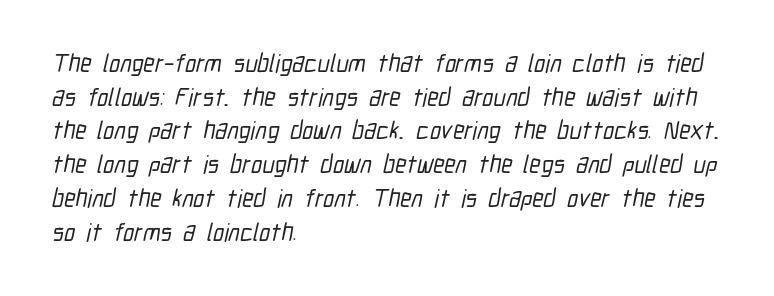
The image shows 25 px text type; set left-aligned, normal line spacing (1.35x), normal letter spacing, not underlined.
